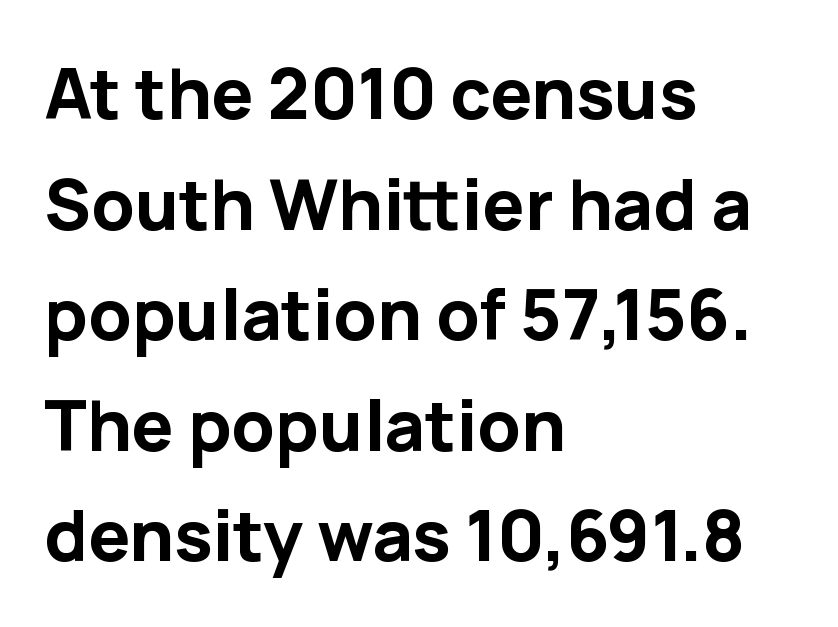
The image shows 70 px bold sans-serif type, upright; set left-aligned, normal line spacing (1.58x), normal letter spacing, not underlined; low stroke contrast and a medium x-height.
